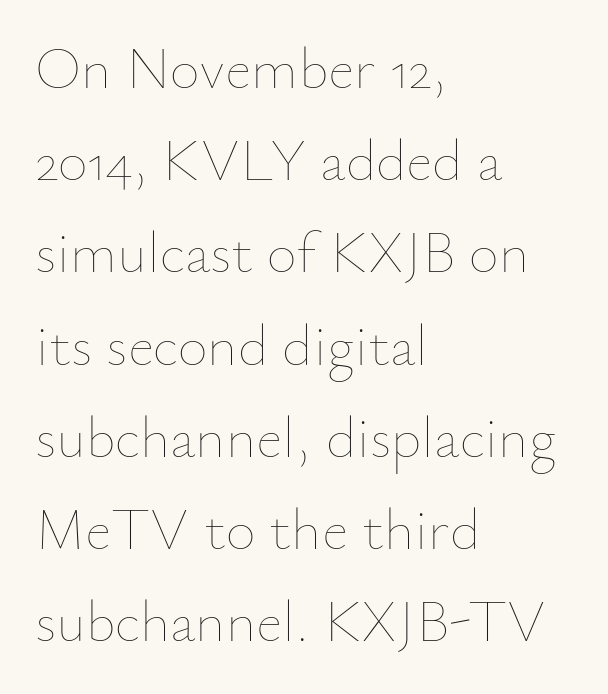
You can tell it's not italic because the verticals are truly vertical. The font sits on the lighter half of the weight spectrum, regular included. The ragged edge is on the right, which tells us the setting is flush left. Vertically, the passage feels balanced, rows spaced as you'd expect. Honestly, there is no underline to notice here at all.
